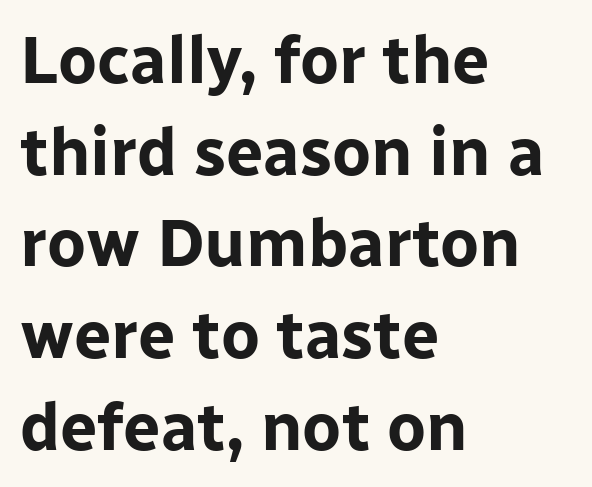
Q: Is the text bold? A: Yes.
Q: Is the text italic (slanted)? A: No, it is upright.
Q: Is the typeface a serif or a sans-serif typeface? A: Sans-serif.
Q: Is the text underlined? A: No.
Q: How is the paragraph aligned? A: Left-aligned.
Q: Is the spacing between letters normal or unusually wide? A: Normal.
Q: Is the spacing between lines tight, normal or loose? A: Normal.
Q: Width (condensed, normal, or wide)? A: Normal.
Q: Stroke contrast? A: Low.
Q: x-height? A: Medium.
Q: Monospaced? A: No.
